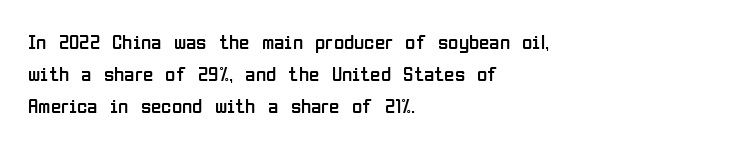
Vertical strokes here are truly vertical. The paragraph has a hard left edge and a soft right edge. The rendering uses a moderate line-height, typical for paragraphs. The cut favours lightness, reaching ordinary text weight at its darkest.
